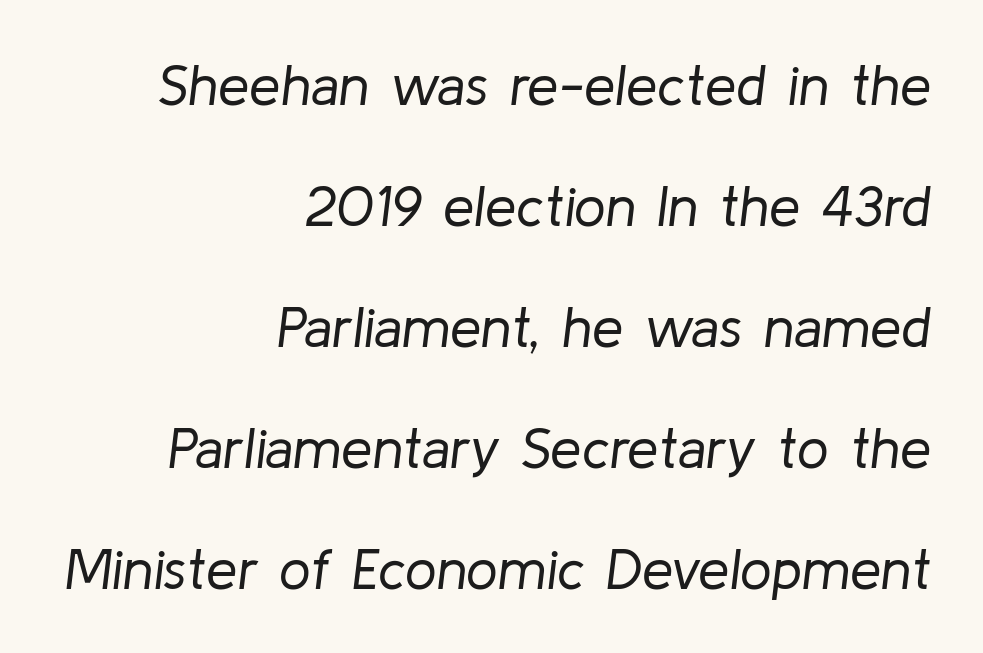
The image shows 56 px regular-weight type, italic (leaning right); set right-aligned, loose line spacing (2.16x), normal letter spacing, not underlined; low stroke contrast and a medium x-height.
